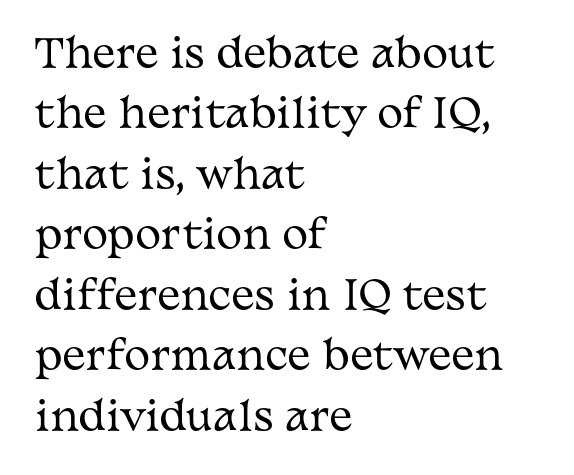
Observe the ordinary spacing: letters are neighbours, not strangers. No chunkiness to these letters — they're not bold. Typographically, this falls in the serif category. Nobody drew a line under any word here. Proportional: the letters do not fall into vertical columns. A typesetter would mark this as roman, not italic.
